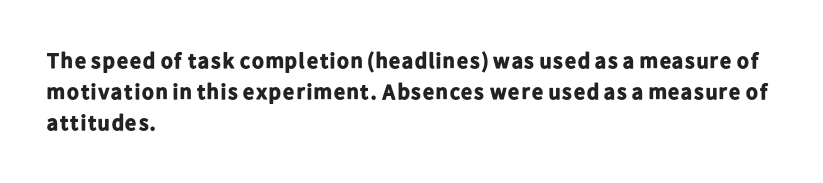
The image shows 22 px bold type, upright; set left-aligned, normal line spacing (1.41x), normal letter spacing, not underlined.
